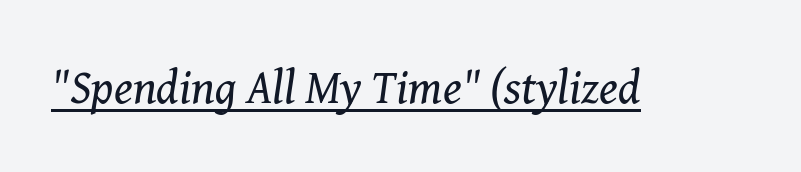
The image shows 47 px regular-weight serif type, italic (leaning right); set normal letter spacing, underlined; medium stroke contrast and a medium x-height.
